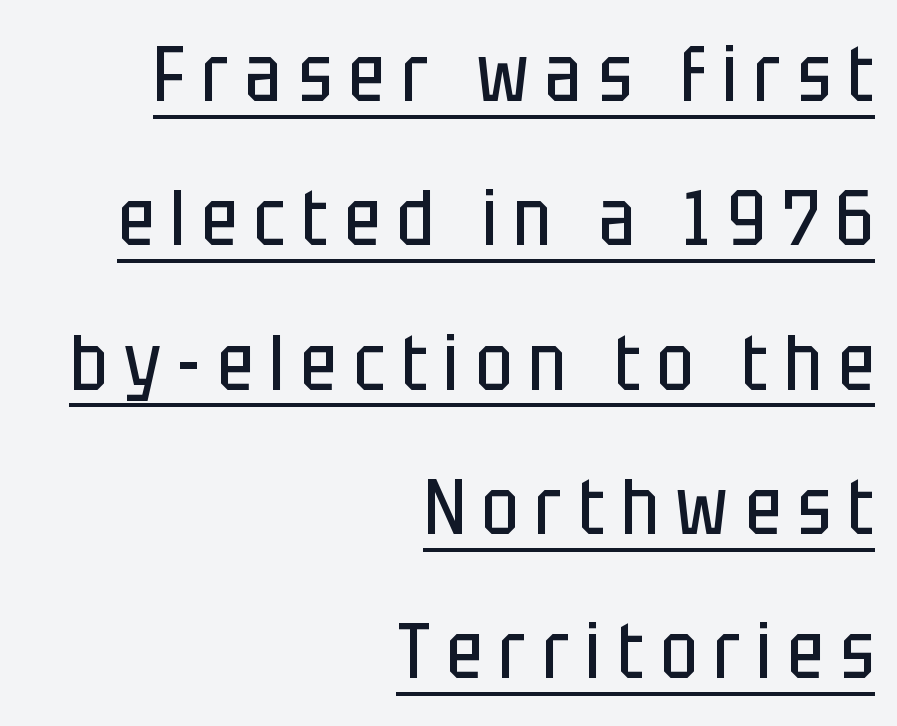
The image shows 78 px regular-weight, condensed sans-serif type, upright; set right-aligned, line spacing 1.85x, unusually wide letter spacing (+0.21 em), underlined; low stroke contrast and a large x-height.
